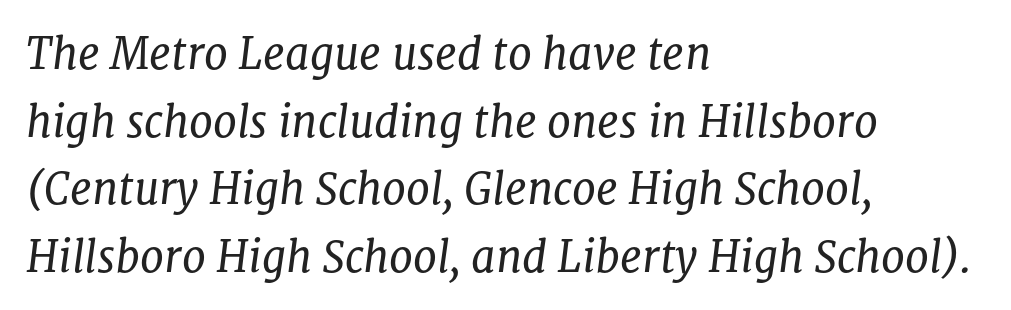
Q: Is the text bold? A: No.
Q: Is the text italic (slanted)? A: Yes, it leans right by about 8 degrees.
Q: Is the typeface a serif or a sans-serif typeface? A: Serif.
Q: Is the text underlined? A: No.
Q: How is the paragraph aligned? A: Left-aligned.
Q: Is the spacing between letters normal or unusually wide? A: Normal.
Q: Is the spacing between lines tight, normal or loose? A: Normal.
Q: Width (condensed, normal, or wide)? A: Normal.
Q: Stroke contrast? A: Low.
Q: x-height? A: Medium.
Q: Monospaced? A: No.
